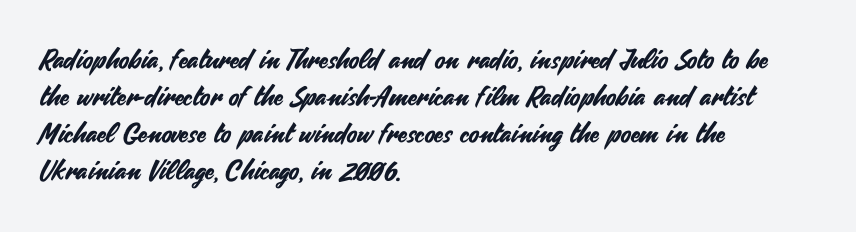
Q: Is the text italic (slanted)? A: Yes.
Q: Is the text underlined? A: No.
Q: How is the paragraph aligned? A: Left-aligned.
Q: Is the spacing between letters normal or unusually wide? A: Normal.
Q: Is the spacing between lines tight, normal or loose? A: Normal.
